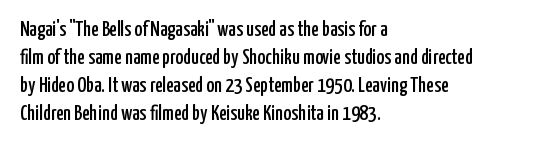
Q: Is the text italic (slanted)? A: No, it is upright.
Q: Is the text underlined? A: No.
Q: How is the paragraph aligned? A: Left-aligned.
Q: Is the spacing between letters normal or unusually wide? A: Normal.
Q: Is the spacing between lines tight, normal or loose? A: Normal.
